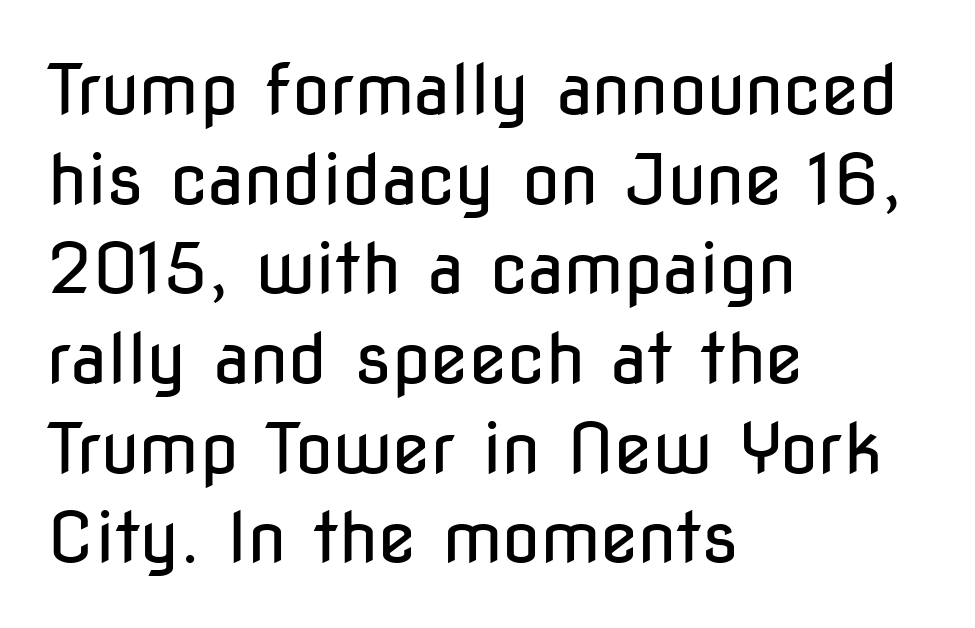
Q: Is the text bold? A: No.
Q: Is the text italic (slanted)? A: No, it is upright.
Q: Is the typeface a serif or a sans-serif typeface? A: Sans-serif.
Q: Is the text underlined? A: No.
Q: How is the paragraph aligned? A: Left-aligned.
Q: Is the spacing between letters normal or unusually wide? A: Normal.
Q: Is the spacing between lines tight, normal or loose? A: Normal.
Q: Width (condensed, normal, or wide)? A: Condensed.
Q: Stroke contrast? A: Low.
Q: x-height? A: Medium.
Q: Monospaced? A: No.
